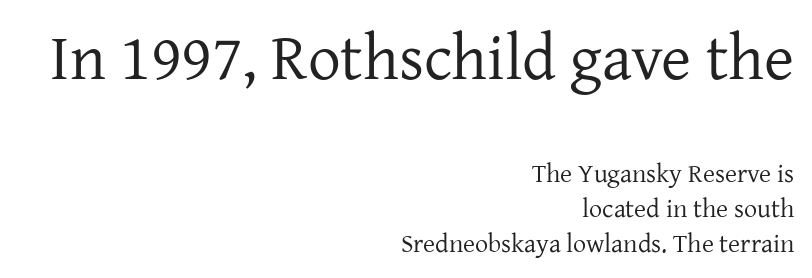
{"serif": "yes", "italic": "no", "bold": "no", "weight": "regular", "width": "normal", "stroke_contrast": "low", "x_height": "medium", "monospaced": "no", "underline": "no", "align": "right", "line_spacing": "normal", "line_spacing_ratio": 1.34, "letter_spacing": "normal", "letter_spacing_em": 0.0, "larger_block": "first", "size_ratio": 2.5, "glyph_px": 65}
